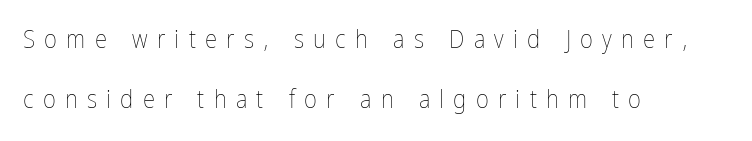
Q: Is the text bold? A: No.
Q: Is the text italic (slanted)? A: No, it is upright.
Q: Is the text underlined? A: No.
Q: How is the paragraph aligned? A: Left-aligned.
Q: Is the spacing between letters normal or unusually wide? A: Unusually wide.
Q: Is the spacing between lines tight, normal or loose? A: Loose.
